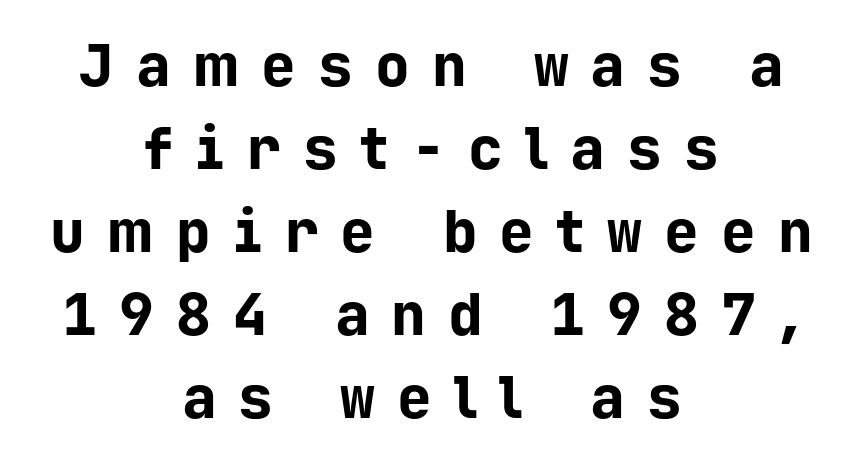
Do the letters lean? They stand straight. On the weight axis this lands at bold, roughly 700. Is this a fixed-width face? Yes — each glyph sits in an identical cell. The passage shown is not underscored anywhere. Typographically, this falls in the sans-serif category. Vertical spacing — default.
